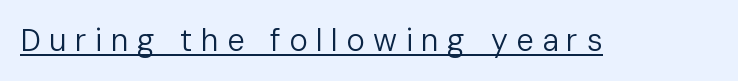
The image shows 31 px regular-weight sans-serif type, upright; set unusually wide letter spacing (+0.27 em), underlined; low stroke contrast and a medium x-height.
